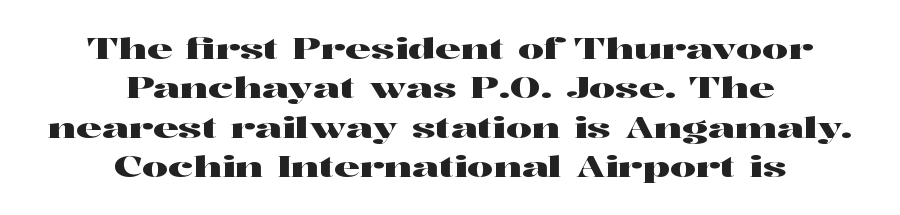
The image shows 29 px wide serif type, upright; set centered, normal line spacing (1.36x), normal letter spacing, not underlined; high stroke contrast and a medium x-height.
